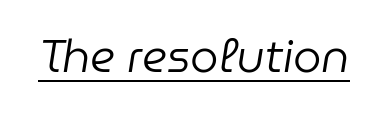
Q: Is the text bold? A: No.
Q: Is the text italic (slanted)? A: Yes, it leans right by about 9 degrees.
Q: Is the text underlined? A: Yes.
Q: Is the spacing between letters normal or unusually wide? A: Normal.
Q: Width (condensed, normal, or wide)? A: Normal.
Q: Stroke contrast? A: Low.
Q: x-height? A: Medium.
Q: Monospaced? A: No.
